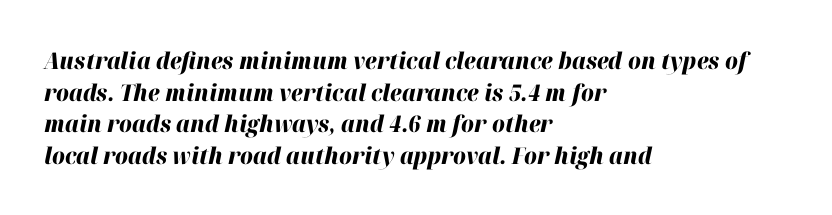
Q: Is the text bold? A: Yes.
Q: Is the text italic (slanted)? A: Yes, it leans right by about 12 degrees.
Q: Is the text underlined? A: No.
Q: How is the paragraph aligned? A: Left-aligned.
Q: Is the spacing between letters normal or unusually wide? A: Normal.
Q: Is the spacing between lines tight, normal or loose? A: Normal.
